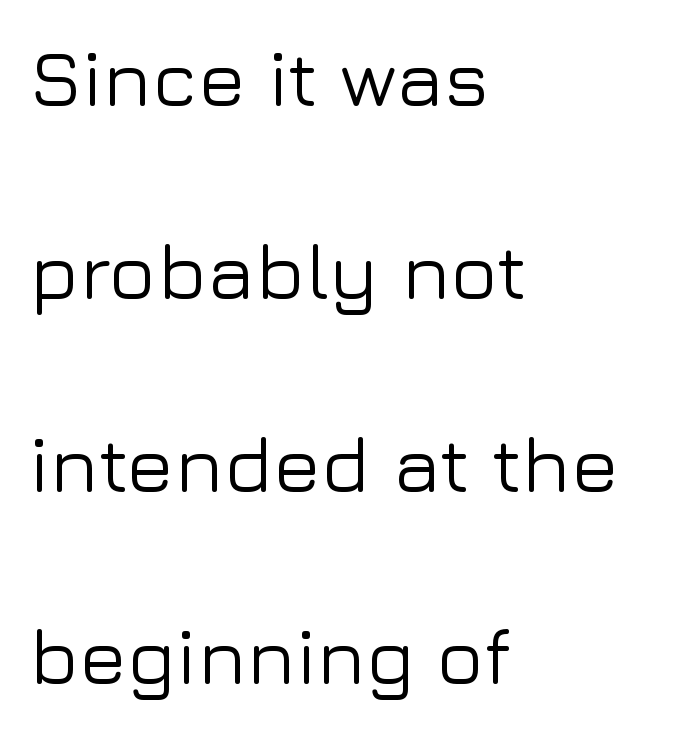
The image shows 79 px sans-serif type, upright; set left-aligned, loose line spacing (2.44x), normal letter spacing, not underlined; low stroke contrast and a medium x-height.
